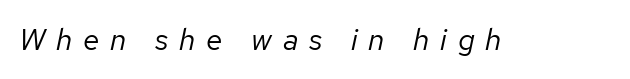
The image shows 30 px regular-weight type, italic (leaning right); set unusually wide letter spacing (+0.36 em), not underlined; low stroke contrast and a medium x-height.
